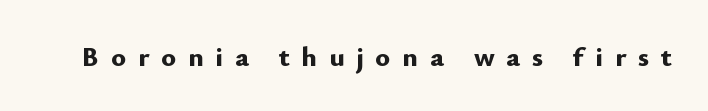
The space directly below the letters is spotless. Does the weight exceed regular? Yes, all the way to bold. Compared with typical body copy, the letter spacing here is much looser. The lettering stays uniformly vertical, giving the passage a roman look.
